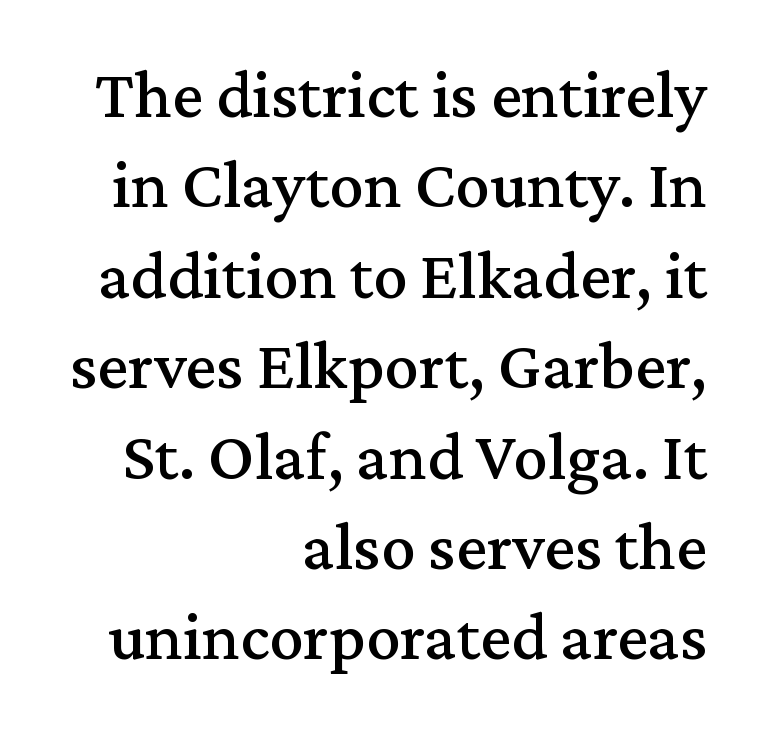
{"serif": "yes", "italic": "no", "width": "normal", "stroke_contrast": "medium", "x_height": "medium", "monospaced": "no", "underline": "no", "align": "right", "line_spacing": "normal", "line_spacing_ratio": 1.31, "letter_spacing": "normal", "letter_spacing_em": 0.0, "glyph_px": 69}
